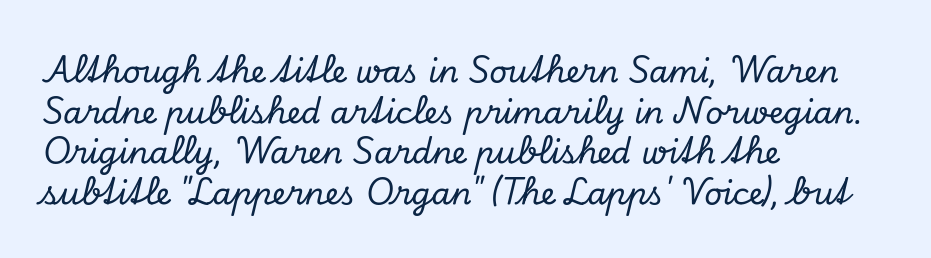
Tracking value appears to be zero — textbook default spacing. The area under the type is left untouched. The rendering uses a moderate line-height, typical for paragraphs. The face used here has a pronounced slope to its letters. Classification — serif. Note the varied advance widths — an 'i' is clearly narrower than an 'm'.
